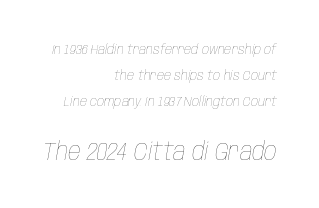
{"italic": "yes", "lean": "right", "slant_degrees": 10, "bold": "no", "underline": "no", "align": "right", "line_spacing_ratio": 1.85, "letter_spacing": "normal", "letter_spacing_em": 0.0, "larger_block": "second", "size_ratio": 1.79, "glyph_px": 25}
